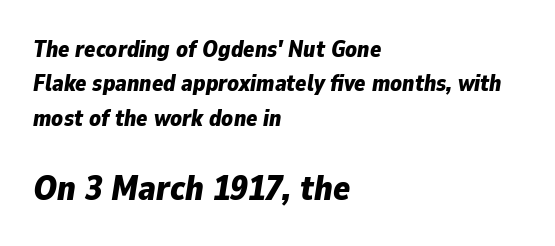
{"italic": "yes", "lean": "right", "slant_degrees": 9, "bold": "yes", "weight": "bold", "width": "normal", "stroke_contrast": "low", "x_height": "medium", "monospaced": "no", "underline": "no", "align": "left", "line_spacing": "normal", "line_spacing_ratio": 1.49, "letter_spacing": "normal", "letter_spacing_em": 0.0, "larger_block": "second", "size_ratio": 1.52, "glyph_px": 35}
